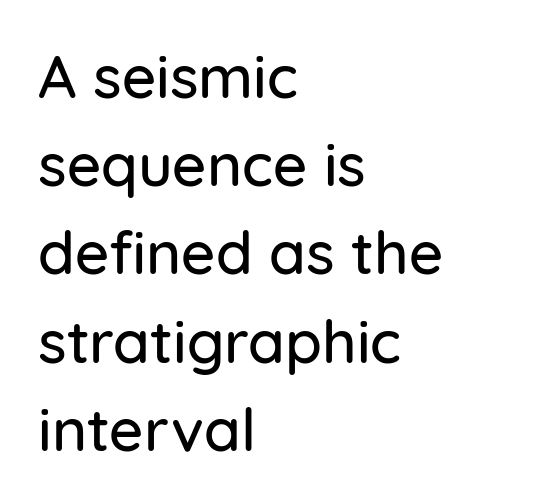
{"serif": "no", "italic": "no", "width": "normal", "stroke_contrast": "low", "x_height": "medium", "monospaced": "no", "underline": "no", "align": "left", "line_spacing": "normal", "line_spacing_ratio": 1.47, "letter_spacing": "normal", "letter_spacing_em": 0.0, "glyph_px": 60}
